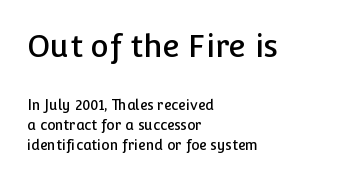
The specimen omits any rule beneath the text block's lines. Posture: straight, roman, zero tilt. Is this a fixed-width face? No — the glyphs have proportional, varying widths. Standard letterfit; no display-style spreading of the glyphs. Bigger letters appear in the top chunk; the bottom chunk is reduced. The face used here is a sans, in the tradition of grotesques and geometrics.
